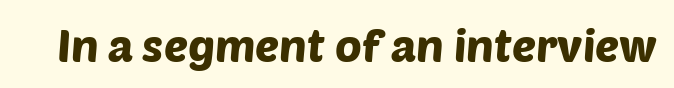
Q: Is the typeface a serif or a sans-serif typeface? A: Sans-serif.
Q: Is the text underlined? A: No.
Q: Is the spacing between letters normal or unusually wide? A: Normal.
Q: Width (condensed, normal, or wide)? A: Normal.
Q: Stroke contrast? A: Low.
Q: x-height? A: Large.
Q: Monospaced? A: No.
